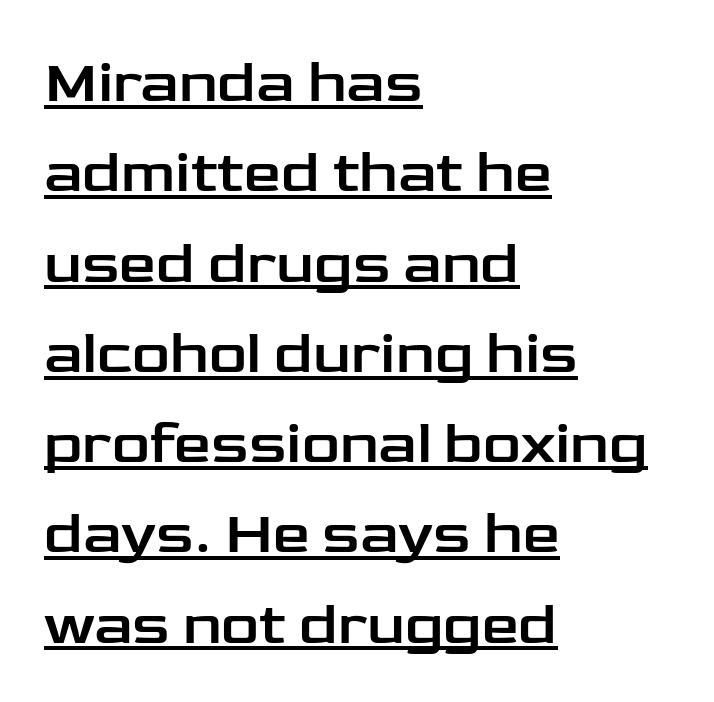
{"serif": "no", "italic": "no", "width": "wide", "stroke_contrast": "low", "x_height": "medium", "monospaced": "no", "underline": "yes", "align": "left", "line_spacing": "normal", "line_spacing_ratio": 1.53, "letter_spacing": "normal", "letter_spacing_em": 0.0, "glyph_px": 59}
